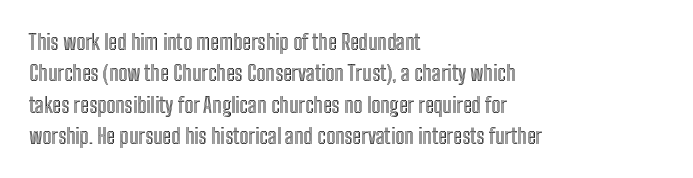
The compositor pushed each line to the left boundary. The designer left line spacing at the default. The rendering keeps characters at their native spacing. No italicization has been applied; the sample stays upright. Clear beneath every line of the passage.
